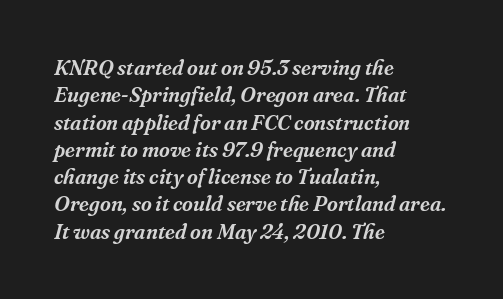
Does extra space separate the letters? No, they use regular spacing. Vertically, the passage feels balanced, rows spaced as you'd expect. Does the copy run flush right? No — it runs flush left. Words float on clear page, feet unadorned.
